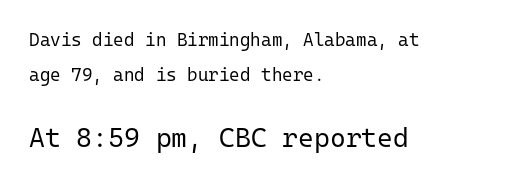
The line texture is even and compact thanks to regular tracking. Beneath every word, the page is bare. The lines are quadded left. These two chunks differ in scale, with the bottom chunk taking the larger measure. The font is comparable to plain body text, perhaps lighter. Quick note: interline space is abundant.
